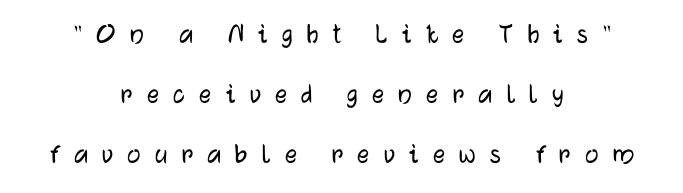
Caption: expanded tracking, letters set apart. The face used here is a sans, in the tradition of grotesques and geometrics. Proportional: the letters do not fall into vertical columns. What's the leading like? Stretched, with rows far apart.
